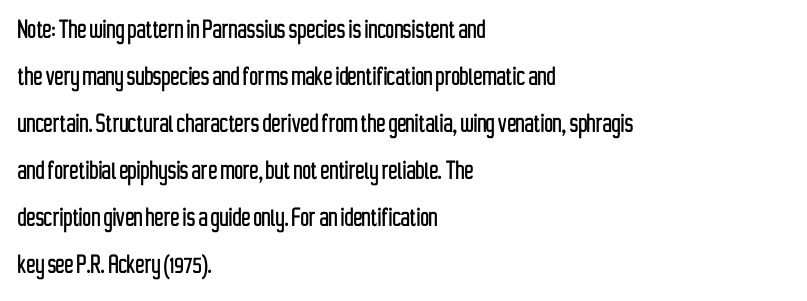
Proportional: the letters do not fall into vertical columns. The lines in this sample share a left origin and differ only in where they stop. Has an underline been added? It has not. The face used here is rendered with its standard letterfit.
